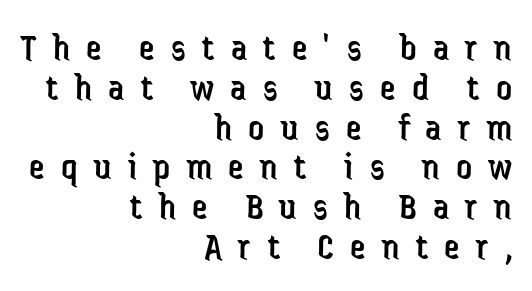
The image shows 39 px regular-weight, condensed sans-serif type, upright; set right-aligned, tight line spacing (1.02x), unusually wide letter spacing (+0.42 em), not underlined; low stroke contrast and a medium x-height.
